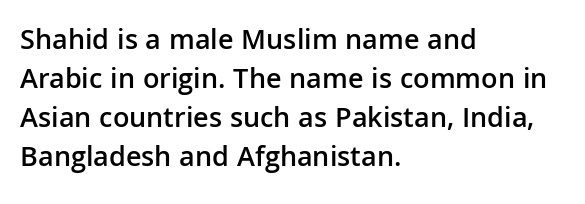
The line texture is even and compact thanks to regular tracking. Look at the stroke-to-counter ratio: somewhat heavy, a semibold. The block of text has a typical density, with ordinary space between rows. The ragged edge is on the right, which tells us the setting is flush left. These lines are rendered in a variable-pitch font.
